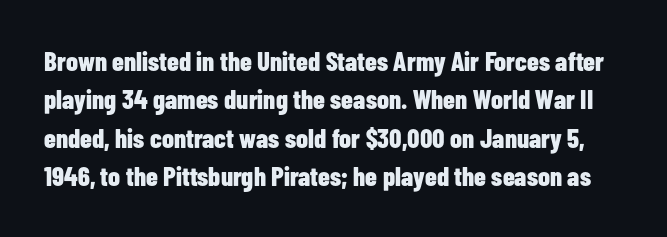
The image shows 27 px bold type, upright; set normal line spacing (1.42x), normal letter spacing, not underlined.
